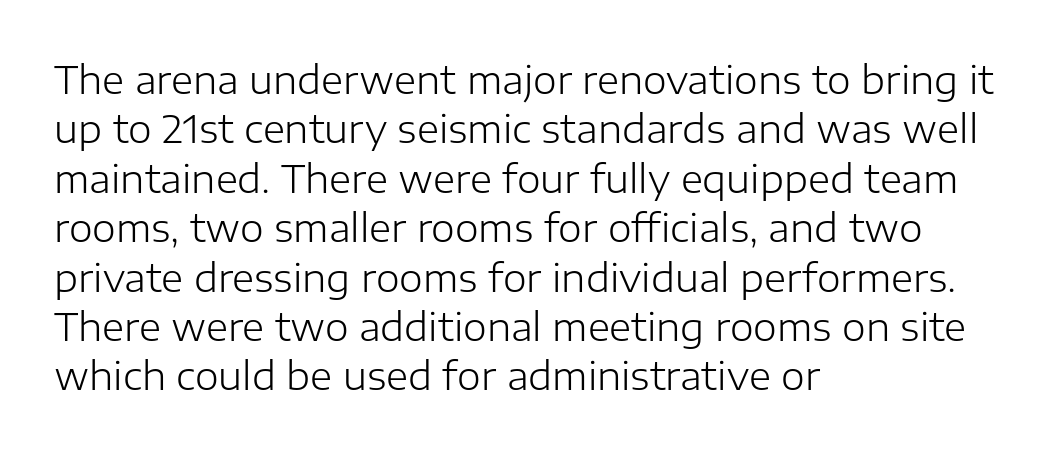
The vertical gap from one line to the next is medium. This reads as an unemphasized weight, regular at the heaviest. Is this a fixed-width face? No — the glyphs have proportional, varying widths. These lines keep a tight, regular rhythm from letter to letter. Does the type have serifs? No, each stem ends abruptly.
